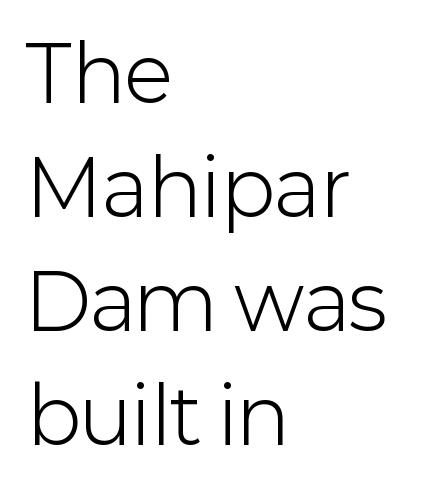
{"serif": "no", "italic": "no", "bold": "no", "weight": "light", "width": "normal", "stroke_contrast": "low", "x_height": "medium", "monospaced": "no", "underline": "no", "align": "left", "line_spacing": "normal", "line_spacing_ratio": 1.48, "letter_spacing": "normal", "letter_spacing_em": 0.0, "glyph_px": 77}
